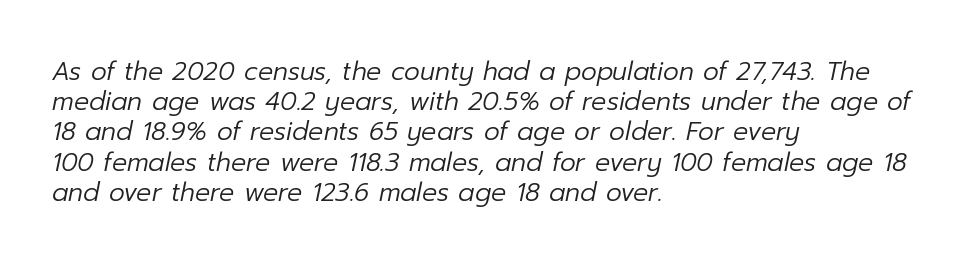
{"italic": "yes", "lean": "right", "slant_degrees": 12, "bold": "no", "underline": "no", "align": "left", "line_spacing_ratio": 1.21, "letter_spacing": "normal", "letter_spacing_em": 0.0, "glyph_px": 25}
